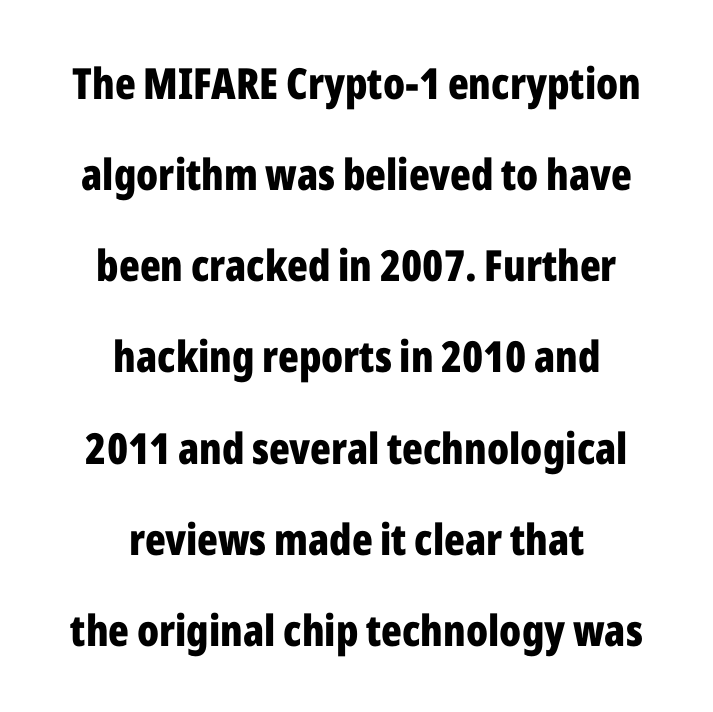
The image shows 43 px bold, condensed sans-serif type, upright; set centered, loose line spacing (2.12x), normal letter spacing, not underlined; low stroke contrast and a medium x-height.
